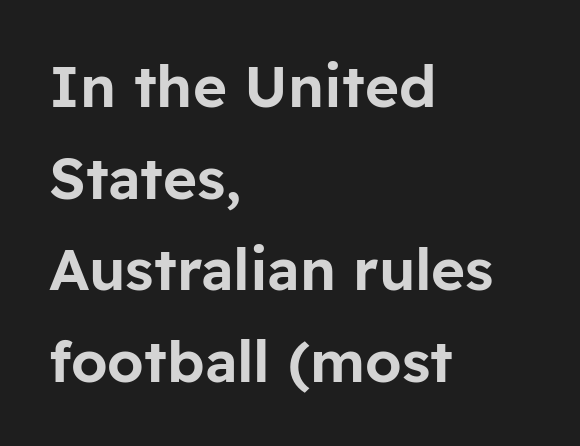
In terms of posture, this sample is upright. These lines are composed in type without serifs. A typesetter would call this leading conventional body-copy spacing. Leftover space on each line is placed entirely after the last word. A typesetter would call this zero additional tracking.
